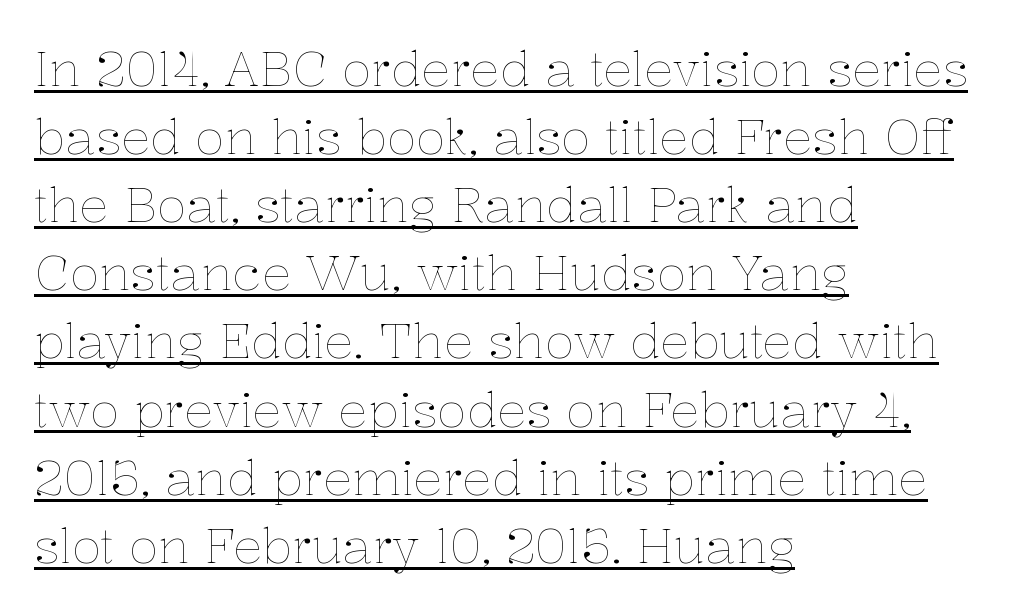
Q: Is the text bold? A: No.
Q: Is the text italic (slanted)? A: No, it is upright.
Q: Is the text underlined? A: Yes.
Q: How is the paragraph aligned? A: Left-aligned.
Q: Is the spacing between letters normal or unusually wide? A: Normal.
Q: Is the spacing between lines tight, normal or loose? A: Normal.
Q: Width (condensed, normal, or wide)? A: Normal.
Q: Stroke contrast? A: Low.
Q: x-height? A: Medium.
Q: Monospaced? A: No.
